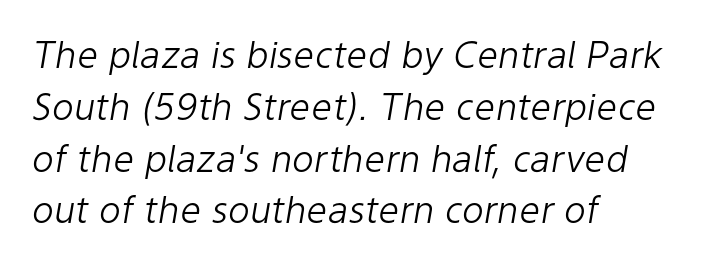
The image shows 37 px light type, italic (leaning right); set left-aligned, normal line spacing (1.4x), normal letter spacing, not underlined; low stroke contrast and a medium x-height.
